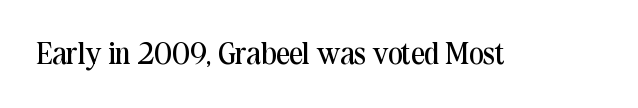
{"serif": "yes", "italic": "no", "bold": "no", "weight": "regular", "width": "normal", "stroke_contrast": "medium", "x_height": "medium", "monospaced": "no", "underline": "no", "letter_spacing": "normal", "letter_spacing_em": 0.0, "glyph_px": 30}
